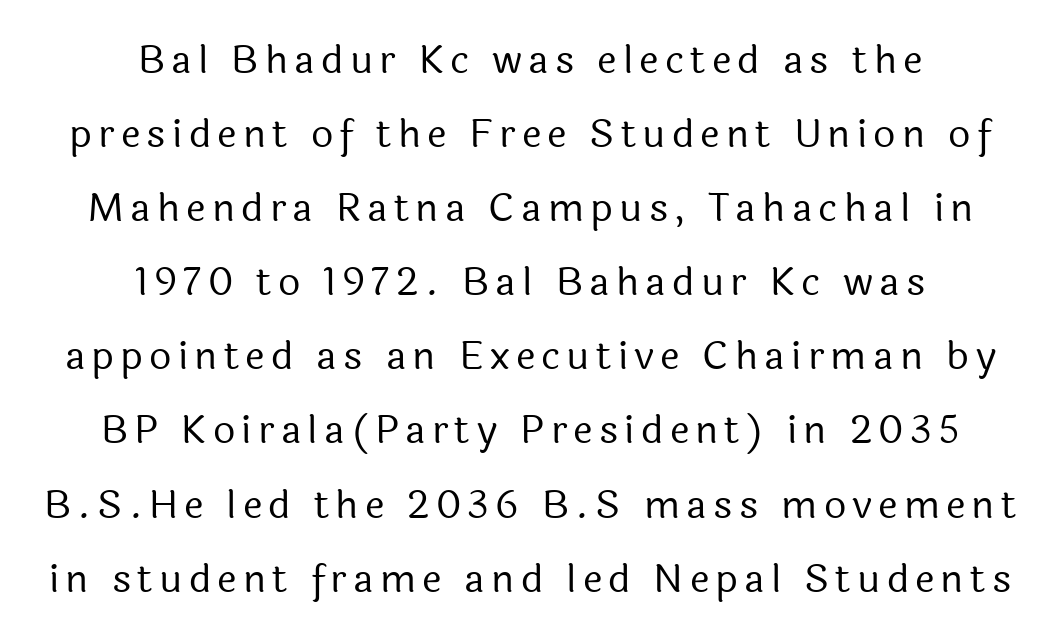
This sample uses a sans-serif face. The letters look calm and open, with moderate or lighter stems. Is this a fixed-width face? No — the glyphs have proportional, varying widths. Descender tails drop into unmarked territory. Do the letters lean? They stand straight.
